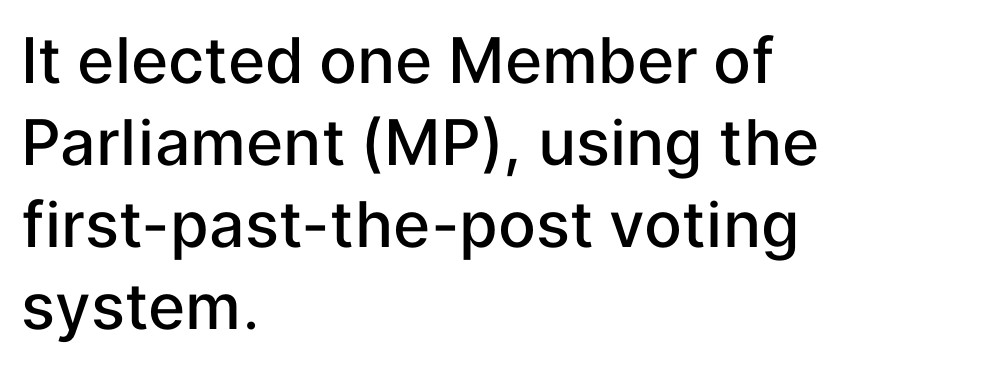
{"serif": "no", "italic": "no", "bold": "semi", "weight": "semibold", "width": "normal", "stroke_contrast": "low", "x_height": "medium", "monospaced": "no", "underline": "no", "align": "left", "line_spacing": "normal", "line_spacing_ratio": 1.3, "letter_spacing": "normal", "letter_spacing_em": 0.0, "glyph_px": 63}
